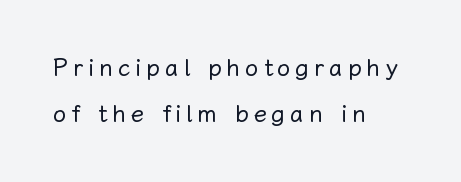
Italic? Not at all — the glyphs are vertical. The baseline area is clear. Loosely led — the rows are spread out. The letters look calm and open, with moderate or lighter stems. Visually the block forms a straight wall on the left and a jagged coastline on the right.
